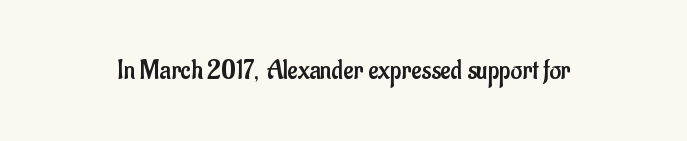
The image shows 28 px regular-weight, condensed sans-serif type, upright; set normal letter spacing, not underlined; low stroke contrast and a small x-height.
